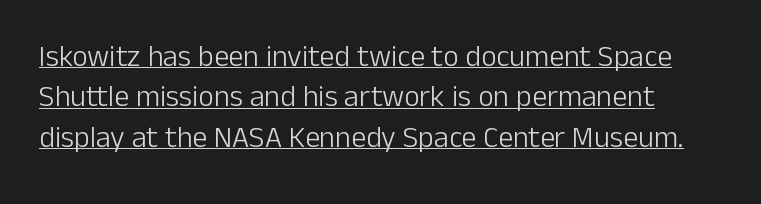
Q: Is the text bold? A: No.
Q: Is the text italic (slanted)? A: No, it is upright.
Q: Is the typeface a serif or a sans-serif typeface? A: Sans-serif.
Q: Is the text underlined? A: Yes.
Q: Is the spacing between letters normal or unusually wide? A: Normal.
Q: Is the spacing between lines tight, normal or loose? A: Normal.
Q: Width (condensed, normal, or wide)? A: Normal.
Q: Stroke contrast? A: Low.
Q: x-height? A: Medium.
Q: Monospaced? A: No.
